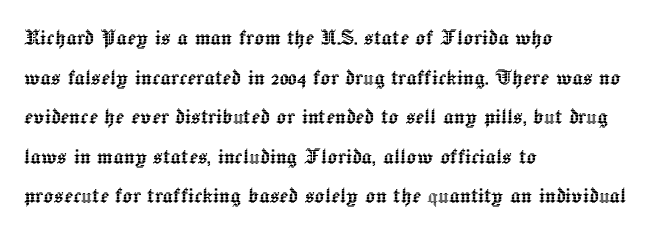
{"italic": "no", "underline": "no", "align": "left", "line_spacing": "normal", "line_spacing_ratio": 1.52, "letter_spacing": "normal", "letter_spacing_em": 0.0, "glyph_px": 26}
